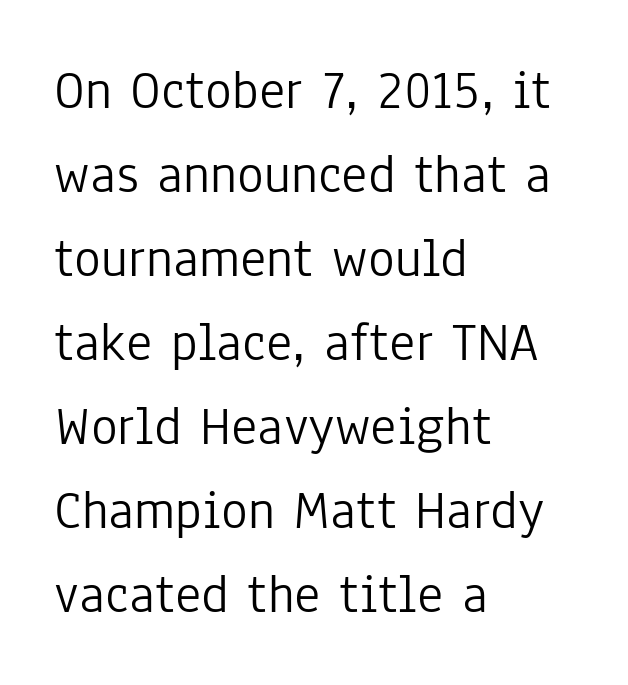
The block of text has a typical density, with ordinary space between rows. Descenders hang freely into open space. Notice how the passage keeps a crisp vertical edge on the left only. No extra tracking has been applied to these lines.
